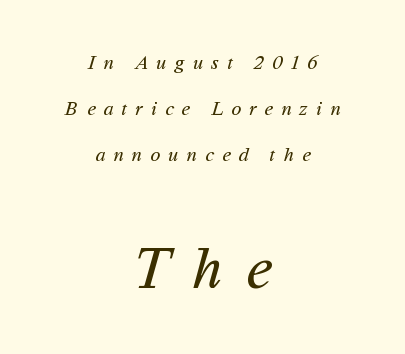
The image shows 60 px regular-weight sans-serif type; set centered, loose line spacing (2.31x), unusually wide letter spacing (+0.41 em), not underlined; the second (bottom) block is 3.0x larger; medium stroke contrast and a medium x-height.
